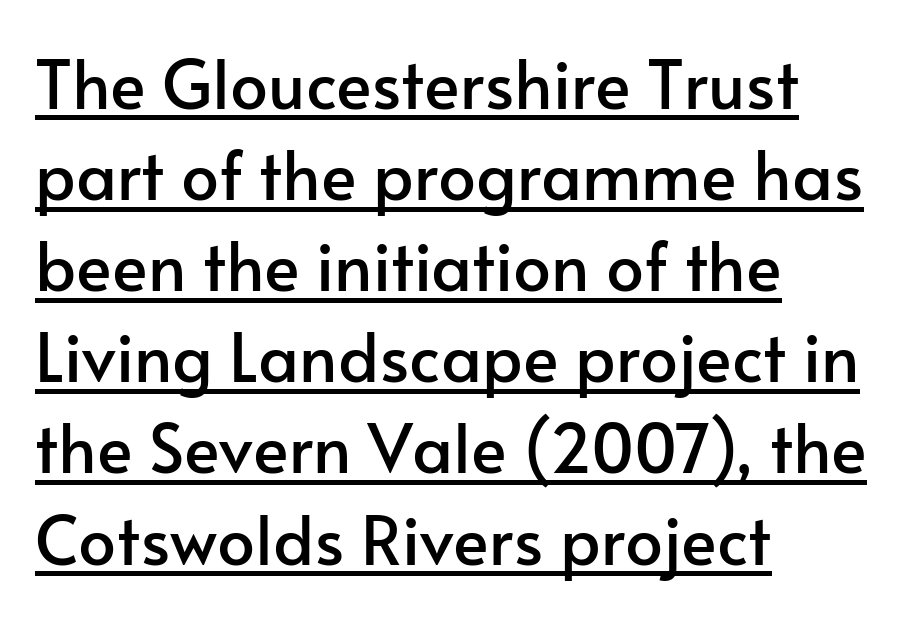
Q: Is the text italic (slanted)? A: No, it is upright.
Q: Is the typeface a serif or a sans-serif typeface? A: Sans-serif.
Q: Is the text underlined? A: Yes.
Q: How is the paragraph aligned? A: Left-aligned.
Q: Is the spacing between letters normal or unusually wide? A: Normal.
Q: Is the spacing between lines tight, normal or loose? A: Normal.
Q: Width (condensed, normal, or wide)? A: Normal.
Q: Stroke contrast? A: Low.
Q: x-height? A: Small.
Q: Monospaced? A: No.
